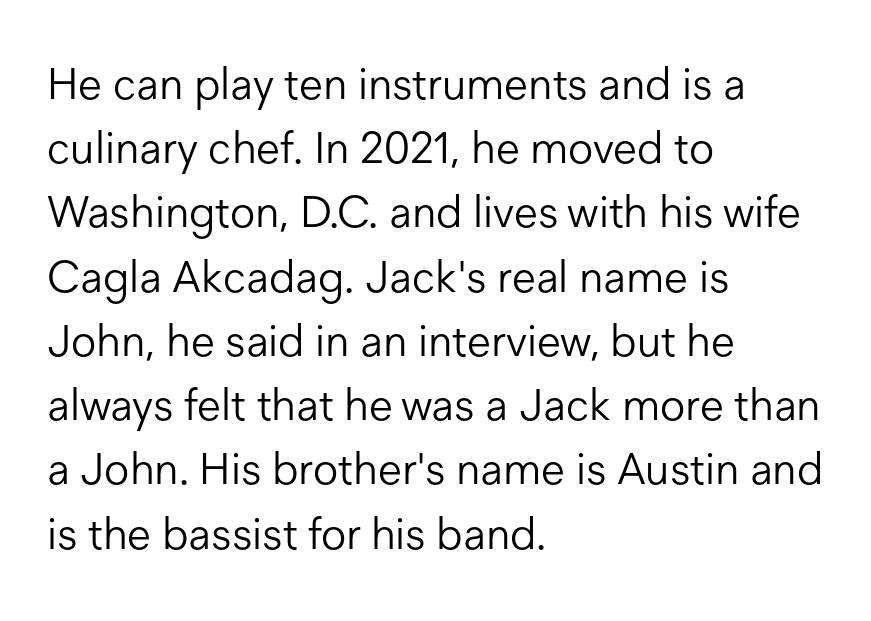
The image shows 44 px light sans-serif type, upright; set left-aligned, normal line spacing (1.46x), normal letter spacing, not underlined; low stroke contrast and a medium x-height.
